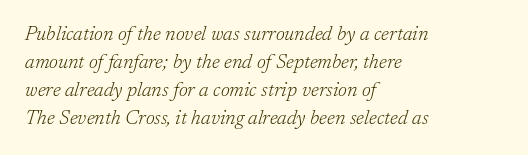
Q: Is the text bold? A: No.
Q: Is the text italic (slanted)? A: Yes, it leans right by about 17 degrees.
Q: Is the text underlined? A: No.
Q: How is the paragraph aligned? A: Left-aligned.
Q: Is the spacing between letters normal or unusually wide? A: Normal.
Q: Is the spacing between lines tight, normal or loose? A: Normal.
